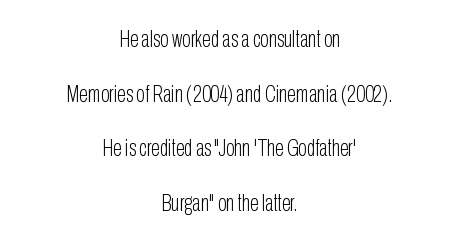
The image shows 23 px text type, upright; set centered, loose line spacing (2.37x), normal letter spacing, not underlined.
